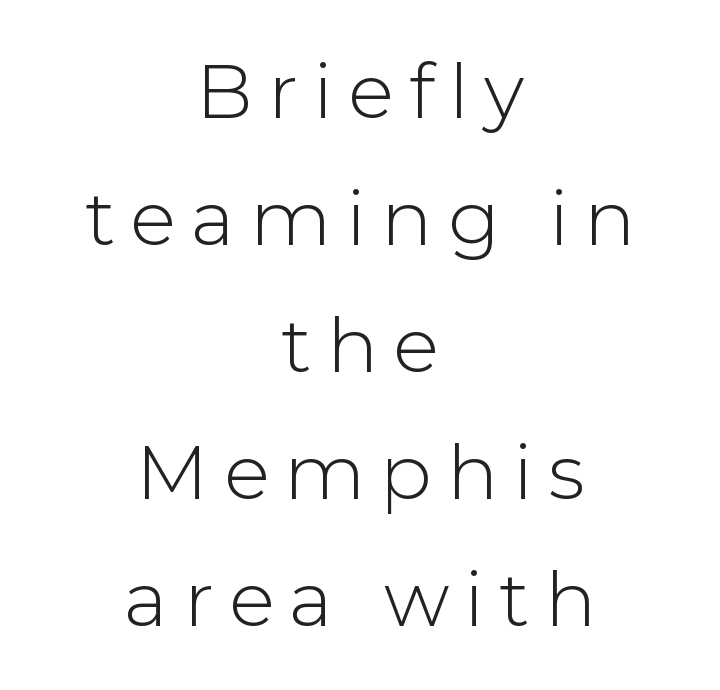
Visually the block forms a symmetrical silhouette, jagged on both flanks. Does the type have serifs? No, each stem ends abruptly. The axis of the letterforms is exactly vertical. Spacing verdict: proportional, widths tailored to each character. Plain, unruled lines of type. Look at the tracking — it's clearly loosened, letters drifting apart.
